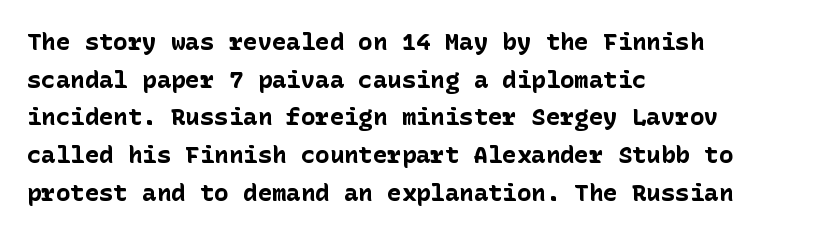
Q: Is the text bold? A: Yes.
Q: Is the text italic (slanted)? A: No, it is upright.
Q: Is the text underlined? A: No.
Q: How is the paragraph aligned? A: Left-aligned.
Q: Is the spacing between letters normal or unusually wide? A: Normal.
Q: Is the spacing between lines tight, normal or loose? A: Normal.
